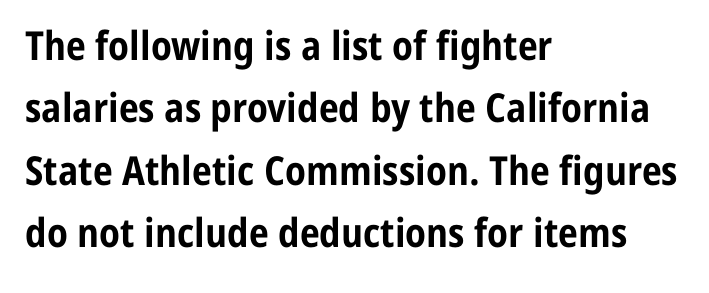
The image shows 40 px bold, condensed sans-serif type, upright; set left-aligned, normal line spacing (1.56x), normal letter spacing, not underlined; low stroke contrast and a medium x-height.
